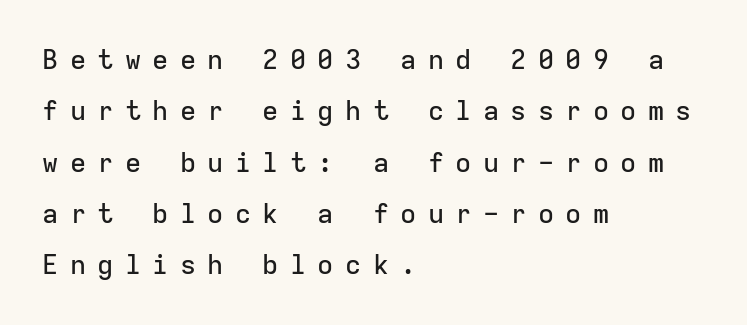
{"italic": "no", "underline": "no", "align": "left", "line_spacing": "loose", "line_spacing_ratio": 1.9, "letter_spacing": "wide", "letter_spacing_em": 0.42, "glyph_px": 27}
